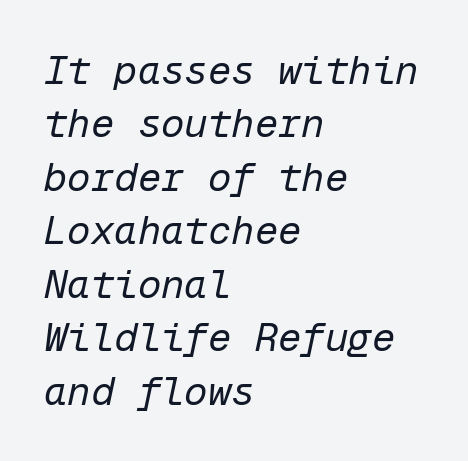
The font sits on the lighter half of the weight spectrum, regular included. The rendering uses typewriter-style spacing with identical character cells. Horizontal bands of white between lines are of average thickness. Words float on clear page, feet unadorned. No extra tracking has been applied to these lines.
